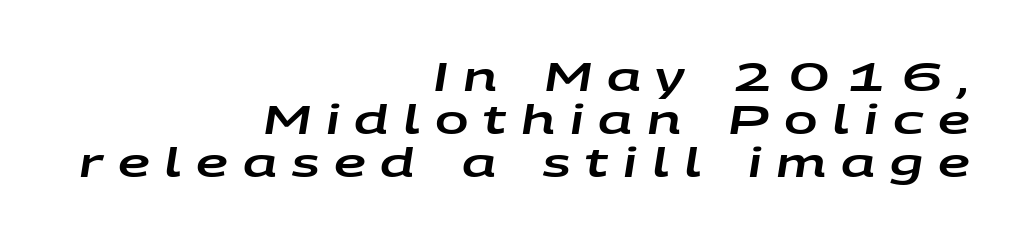
{"italic": "yes", "lean": "right", "slant_degrees": 9, "width": "wide", "stroke_contrast": "low", "x_height": "large", "monospaced": "no", "underline": "no", "align": "right", "line_spacing": "tight", "line_spacing_ratio": 1.07, "letter_spacing": "wide", "letter_spacing_em": 0.37, "glyph_px": 40}
